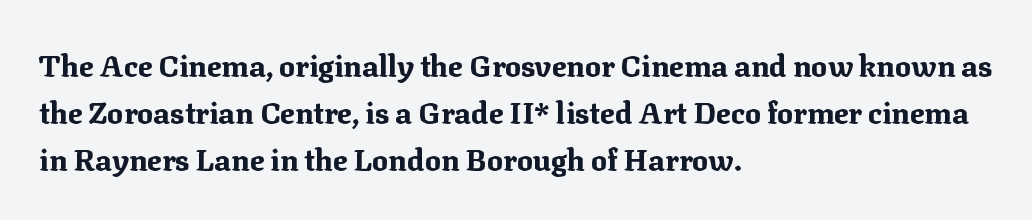
{"serif": "yes", "italic": "no", "bold": "yes", "weight": "bold", "width": "normal", "stroke_contrast": "medium", "x_height": "medium", "monospaced": "no", "underline": "no", "align": "left", "line_spacing": "normal", "line_spacing_ratio": 1.57, "letter_spacing": "normal", "letter_spacing_em": 0.0, "glyph_px": 30}
